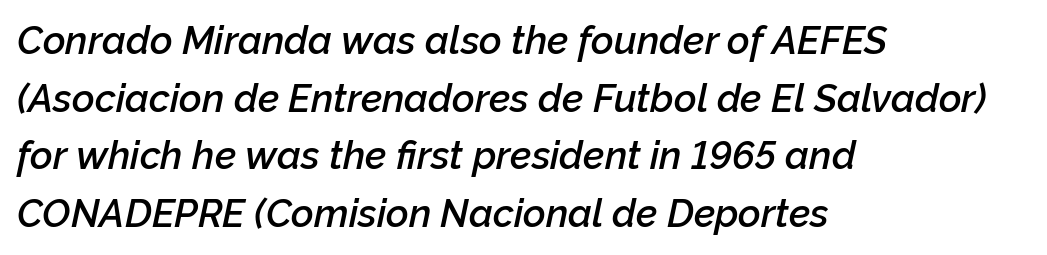
Q: Is the text bold? A: Semi-bold.
Q: Is the text italic (slanted)? A: Yes, it leans right by about 12 degrees.
Q: Is the text underlined? A: No.
Q: How is the paragraph aligned? A: Left-aligned.
Q: Is the spacing between letters normal or unusually wide? A: Normal.
Q: Is the spacing between lines tight, normal or loose? A: Normal.
Q: Width (condensed, normal, or wide)? A: Normal.
Q: Stroke contrast? A: Low.
Q: x-height? A: Medium.
Q: Monospaced? A: No.
